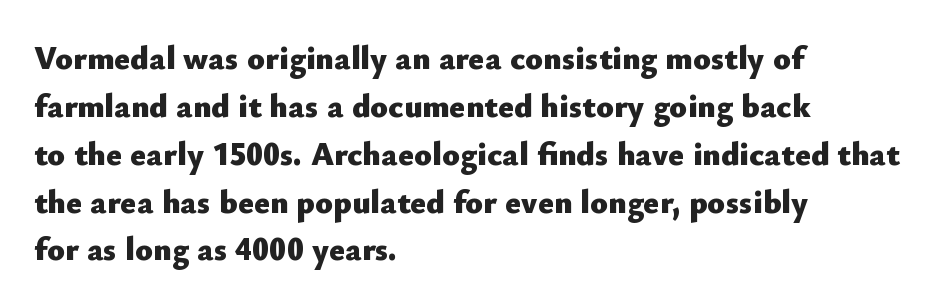
Caption: bold face, heavy strokes. Does the lettering tilt? It doesn't — this is upright. The words here are not underlined. Horizontally, the lines are justified to the leading edge only.
